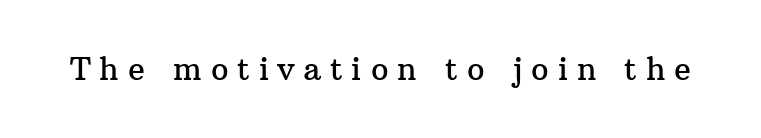
Q: Is the text italic (slanted)? A: No, it is upright.
Q: Is the typeface a serif or a sans-serif typeface? A: Serif.
Q: Is the text underlined? A: No.
Q: Is the spacing between letters normal or unusually wide? A: Unusually wide.
Q: Width (condensed, normal, or wide)? A: Normal.
Q: Stroke contrast? A: Medium.
Q: x-height? A: Medium.
Q: Monospaced? A: No.
